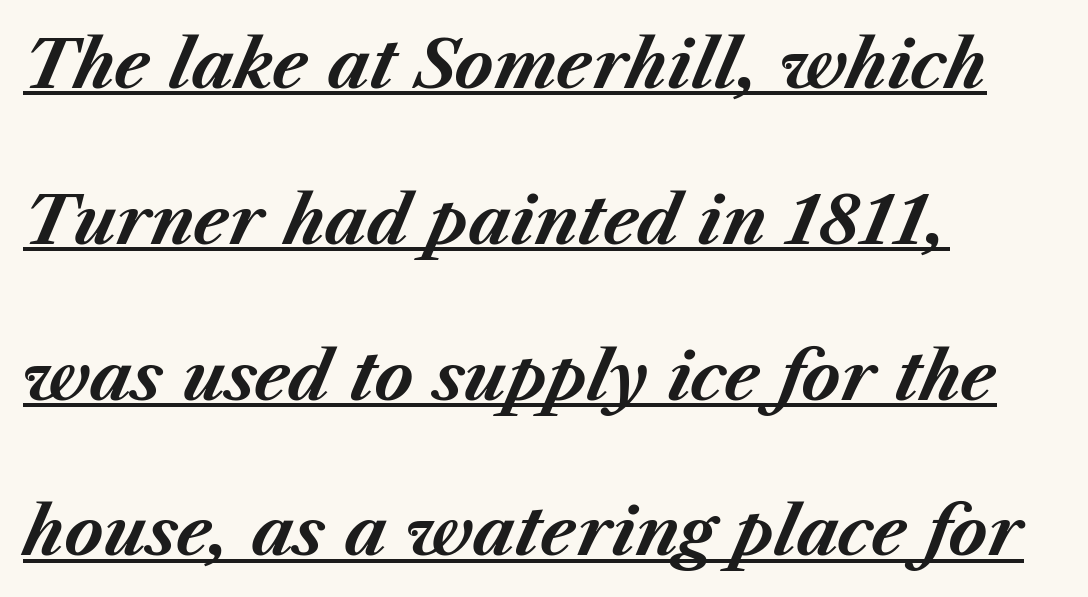
The image shows 66 px bold type, italic (leaning right); set left-aligned, loose line spacing (2.36x), normal letter spacing, underlined; medium stroke contrast and a medium x-height.
